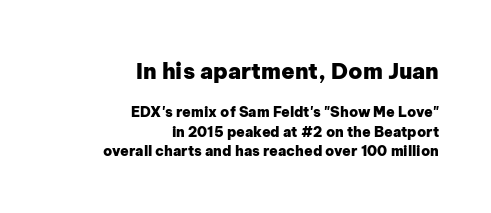
The image shows 22 px bold type, upright; set right-aligned, normal line spacing (1.39x), normal letter spacing, not underlined; the first (top) block is 1.57x larger.
